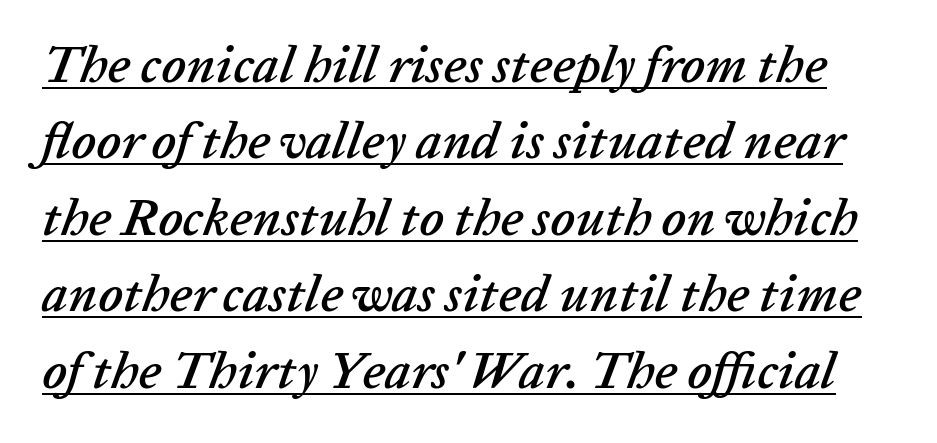
The image shows 52 px text type, italic (leaning right); set normal line spacing (1.47x), normal letter spacing, underlined; low stroke contrast and a medium x-height.
